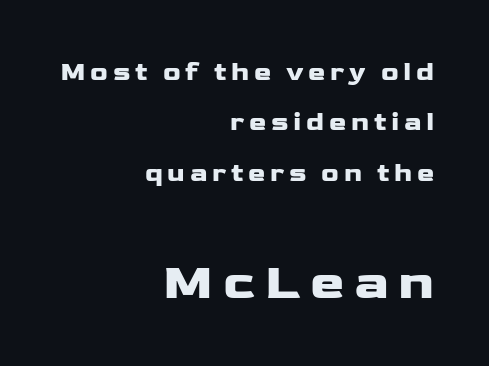
The image shows 52 px wide sans-serif type, upright; set right-aligned, loose line spacing (1.94x), not underlined; the second (bottom) block is 2.0x larger; low stroke contrast and a medium x-height.
